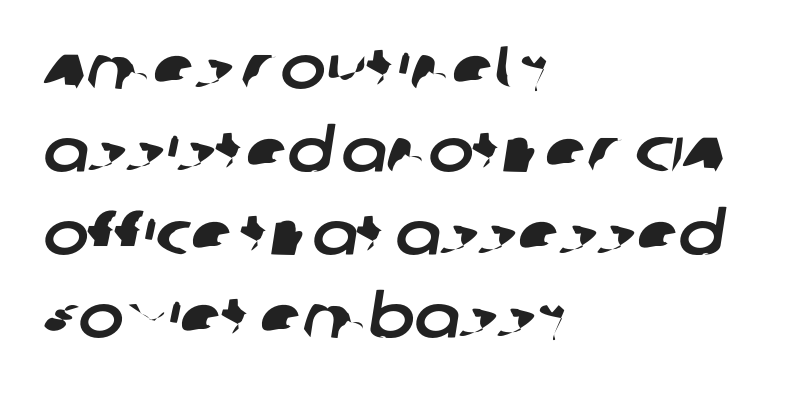
Q: Is the typeface a serif or a sans-serif typeface? A: Sans-serif.
Q: Is the text underlined? A: No.
Q: How is the paragraph aligned? A: Left-aligned.
Q: Is the spacing between letters normal or unusually wide? A: Normal.
Q: Is the spacing between lines tight, normal or loose? A: Normal.
Q: Width (condensed, normal, or wide)? A: Normal.
Q: Stroke contrast? A: Low.
Q: x-height? A: Large.
Q: Monospaced? A: No.
